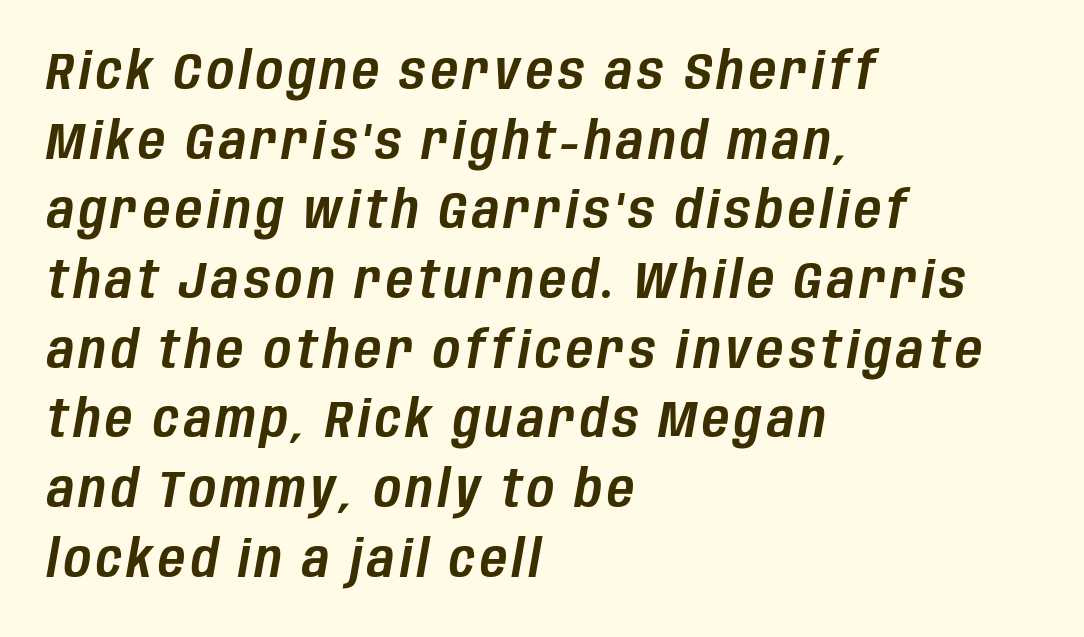
Bare-footed words on every line. The lines are quadded left. The line-height multiplier appears to be the usual default. The letters advance in unequal steps, a hallmark of proportional type. The axis of the letterforms is tilted away from vertical.
